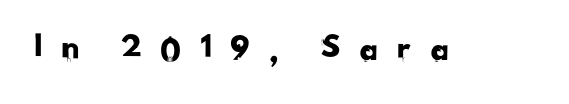
{"serif": "no", "width": "normal", "stroke_contrast": "low", "x_height": "small", "monospaced": "no", "underline": "no", "letter_spacing": "wide", "letter_spacing_em": 0.45, "glyph_px": 37}
